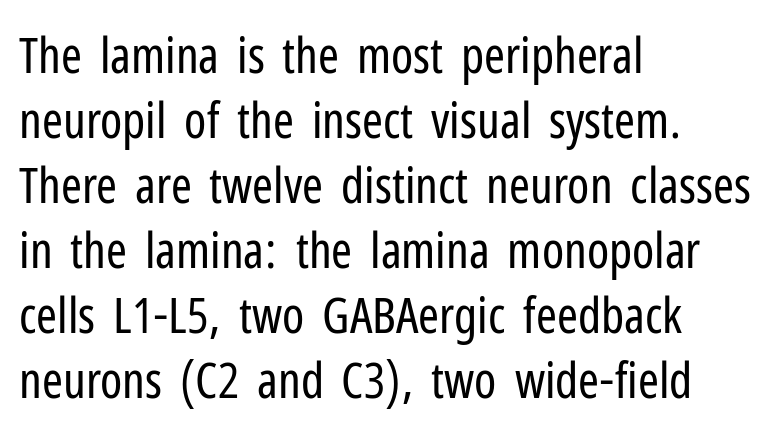
Q: Is the text bold? A: No.
Q: Is the text italic (slanted)? A: No, it is upright.
Q: Is the typeface a serif or a sans-serif typeface? A: Sans-serif.
Q: Is the text underlined? A: No.
Q: How is the paragraph aligned? A: Left-aligned.
Q: Is the spacing between letters normal or unusually wide? A: Normal.
Q: Is the spacing between lines tight, normal or loose? A: Normal.
Q: Width (condensed, normal, or wide)? A: Condensed.
Q: Stroke contrast? A: Low.
Q: x-height? A: Medium.
Q: Monospaced? A: No.
